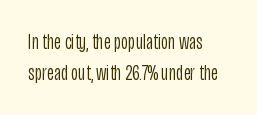
The image shows 22 px text type, upright; set left-aligned, normal line spacing (1.43x), normal letter spacing, not underlined.
